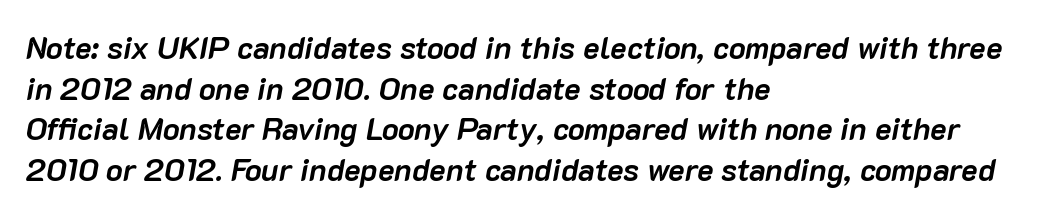
This rendering leaves character spacing at its baseline value. This sample is left-justified, so line endings fall wherever the words run out. Vertically, the passage feels balanced, rows spaced as you'd expect. This sample has the flowing, uneven cadence of proportional lettering. An italicized treatment has been applied to the whole sample. Each row of text sits above clean, open space.
